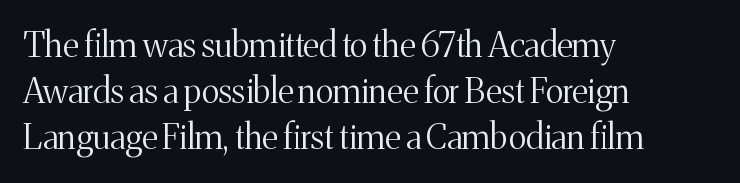
{"serif": "yes", "italic": "no", "bold": "no", "weight": "light", "width": "normal", "stroke_contrast": "medium", "x_height": "medium", "monospaced": "no", "underline": "no", "align": "left", "line_spacing": "normal", "line_spacing_ratio": 1.36, "letter_spacing": "normal", "letter_spacing_em": 0.0, "glyph_px": 34}
